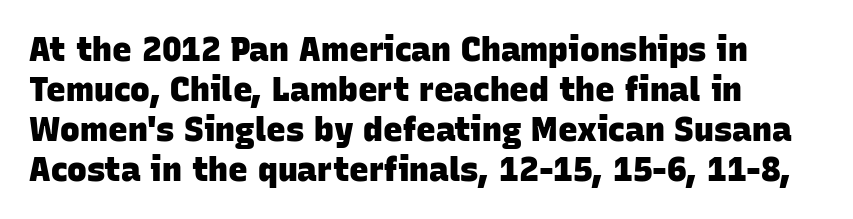
{"serif": "no", "bold": "yes", "weight": "heavy", "width": "normal", "stroke_contrast": "low", "x_height": "large", "monospaced": "no", "underline": "no", "align": "left", "line_spacing_ratio": 1.21, "letter_spacing": "normal", "letter_spacing_em": 0.0, "glyph_px": 33}
